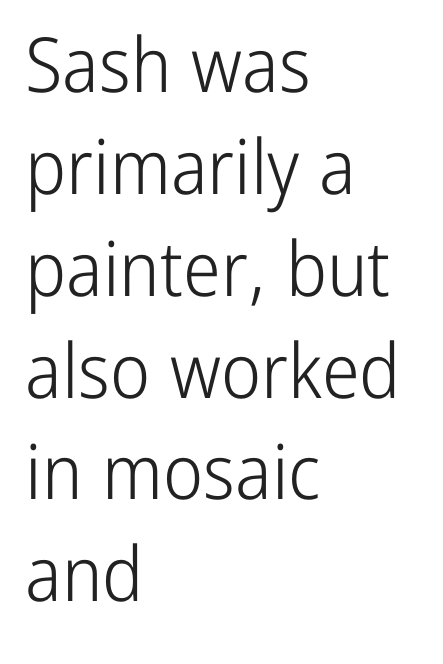
{"serif": "no", "italic": "no", "bold": "no", "weight": "light", "width": "condensed", "stroke_contrast": "low", "x_height": "medium", "monospaced": "no", "underline": "no", "align": "left", "line_spacing": "normal", "line_spacing_ratio": 1.34, "letter_spacing": "normal", "letter_spacing_em": 0.0, "glyph_px": 76}
